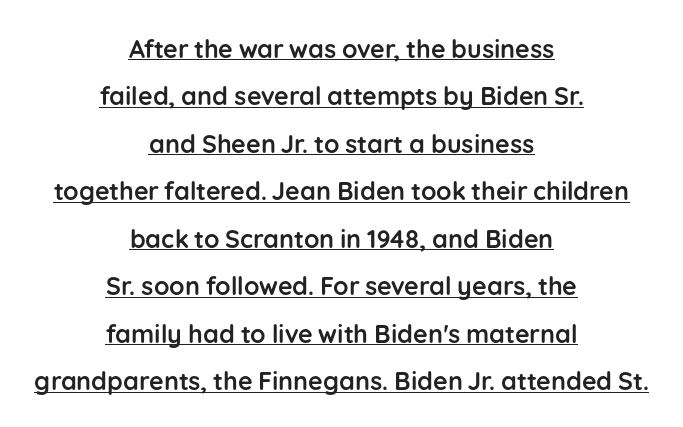
The image shows 25 px bold type, upright; set centered, loose line spacing (1.9x), normal letter spacing, underlined.
